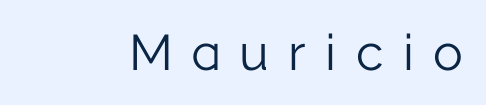
Rendered with straight, roman letterforms. The passage shown is typed in a proportional face where columns would drift. Words float on clear page, feet unadorned. Each letter's strokes conclude bluntly, with no projecting serifs. These glyphs show unthickened strokes, regular width or finer. Between one letter and the next there's a generous, obvious gap.
